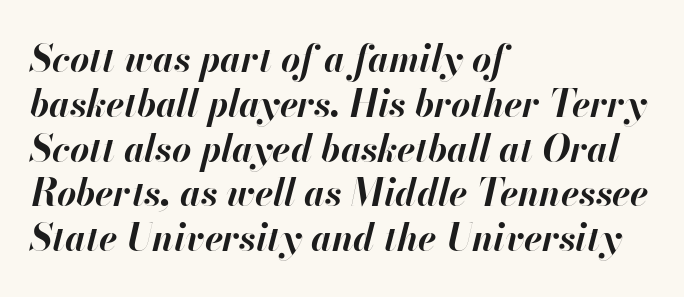
The image shows 37 px bold type, italic (leaning right); set left-aligned, line spacing 1.21x, normal letter spacing, not underlined; high stroke contrast and a small x-height.
